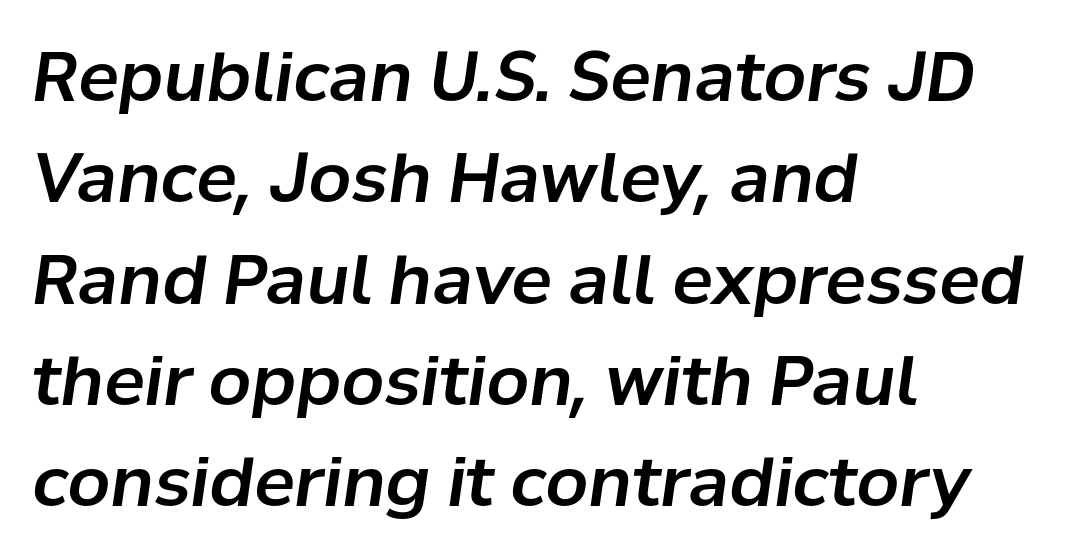
The image shows 68 px text type, italic (leaning right); set left-aligned, normal line spacing (1.49x), normal letter spacing, not underlined; low stroke contrast and a medium x-height.
